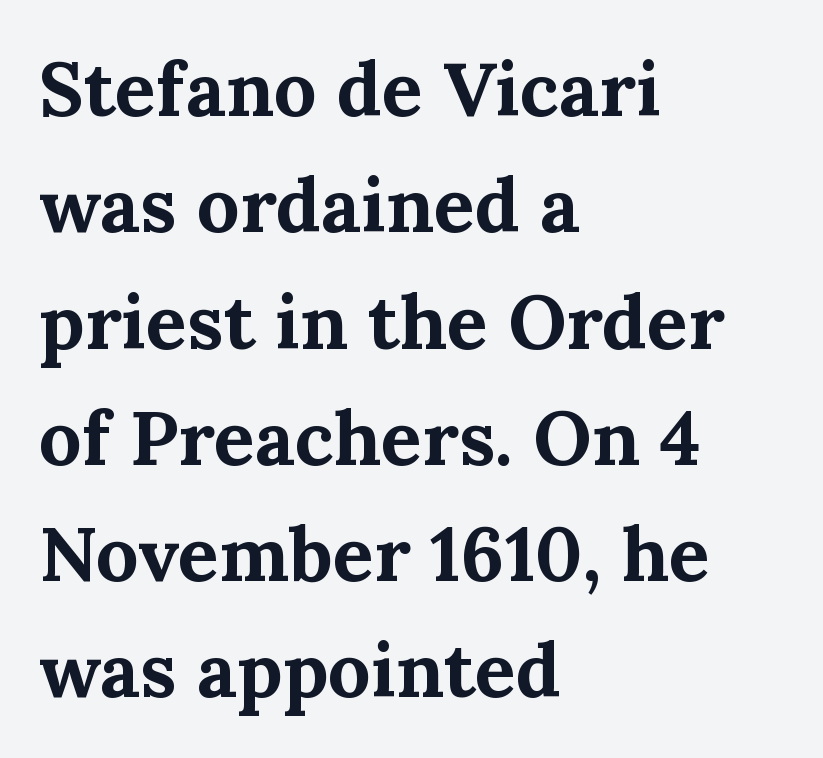
Q: Is the text bold? A: Yes.
Q: Is the text italic (slanted)? A: No, it is upright.
Q: Is the typeface a serif or a sans-serif typeface? A: Serif.
Q: Is the text underlined? A: No.
Q: How is the paragraph aligned? A: Left-aligned.
Q: Is the spacing between letters normal or unusually wide? A: Normal.
Q: Is the spacing between lines tight, normal or loose? A: Normal.
Q: Width (condensed, normal, or wide)? A: Normal.
Q: Stroke contrast? A: Medium.
Q: x-height? A: Medium.
Q: Monospaced? A: No.
